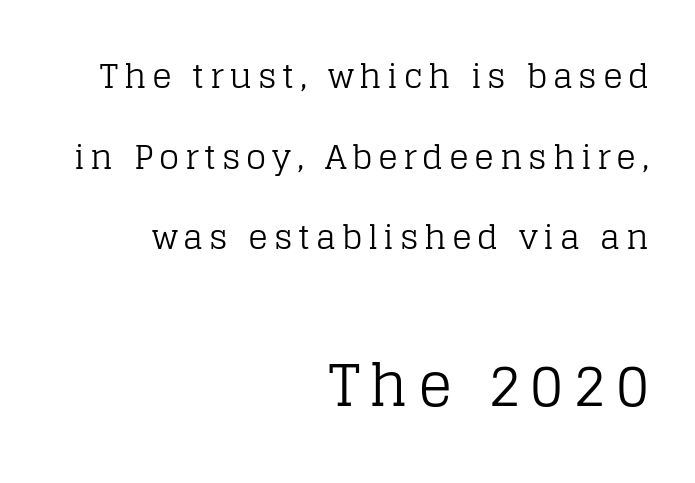
Regarding serifs, this sample has them. Caption: multi-line text, flush right, ragged left. Bigger letters appear in the bottom chunk; the top chunk is reduced. The zone under the glyphs is completely vacant. The typeface has the unassuming heft of standard copy or less.
